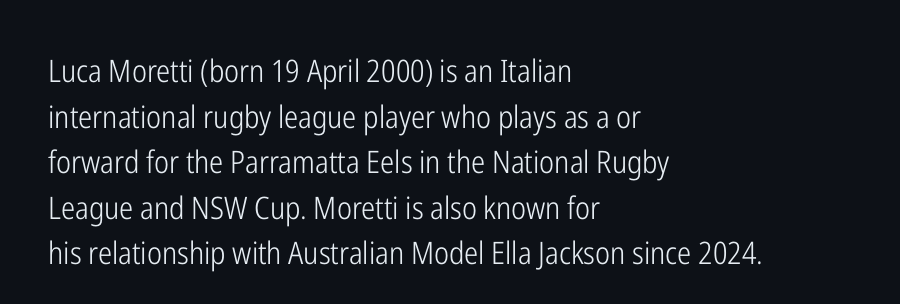
{"serif": "no", "italic": "no", "bold": "no", "weight": "light", "width": "condensed", "stroke_contrast": "low", "x_height": "medium", "monospaced": "no", "underline": "no", "align": "left", "line_spacing": "normal", "line_spacing_ratio": 1.47, "letter_spacing": "normal", "letter_spacing_em": 0.0, "glyph_px": 31}
